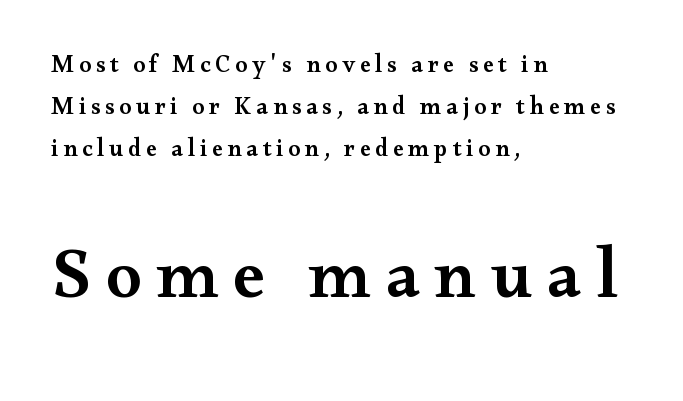
The rendering uses natural spacing where letterforms have individual widths. The glyphs in this specimen are seriffed. Beneath every word, the page is bare. Between one letter and the next there's a generous, obvious gap. Layout note: lines flush left. The glyphs have the mass of a demibold cut, below bold.
